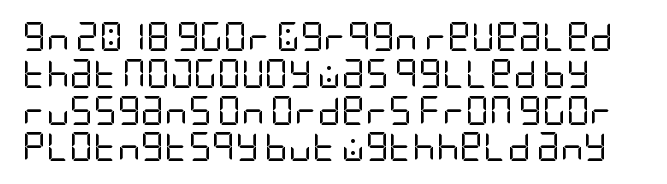
Q: Is the text bold? A: No.
Q: Is the text italic (slanted)? A: No, it is upright.
Q: Is the typeface a serif or a sans-serif typeface? A: Sans-serif.
Q: Is the text underlined? A: No.
Q: Is the spacing between letters normal or unusually wide? A: Normal.
Q: Is the spacing between lines tight, normal or loose? A: Normal.
Q: Width (condensed, normal, or wide)? A: Condensed.
Q: Stroke contrast? A: Low.
Q: x-height? A: Large.
